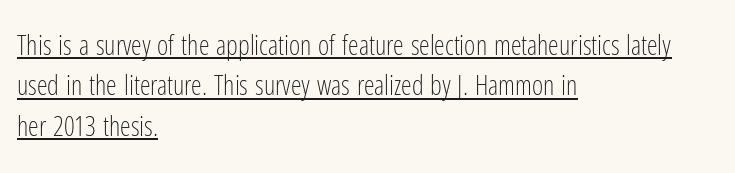
The image shows 27 px text type, upright; set left-aligned, normal line spacing (1.5x), normal letter spacing, underlined.
